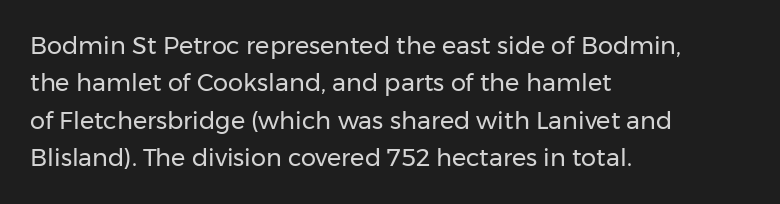
The image shows 24 px text type, upright; set left-aligned, normal line spacing (1.56x), normal letter spacing, not underlined.
